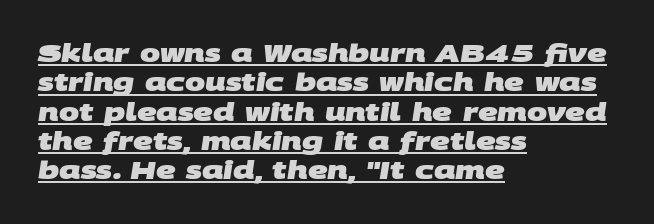
The letters sit at their default tracking, neither squeezed nor spread. Heft: maximum for text — a bold. The rag falls on the right side of this text block. A continuous stroke trails under the words, as in a hyperlink.
